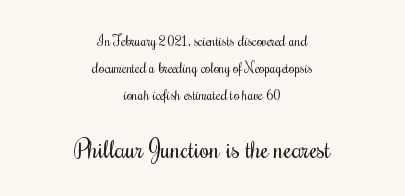
{"bold": "no", "underline": "no", "align": "center", "line_spacing": "loose", "line_spacing_ratio": 1.92, "letter_spacing": "normal", "letter_spacing_em": 0.0, "larger_block": "second", "size_ratio": 1.79, "glyph_px": 25}
